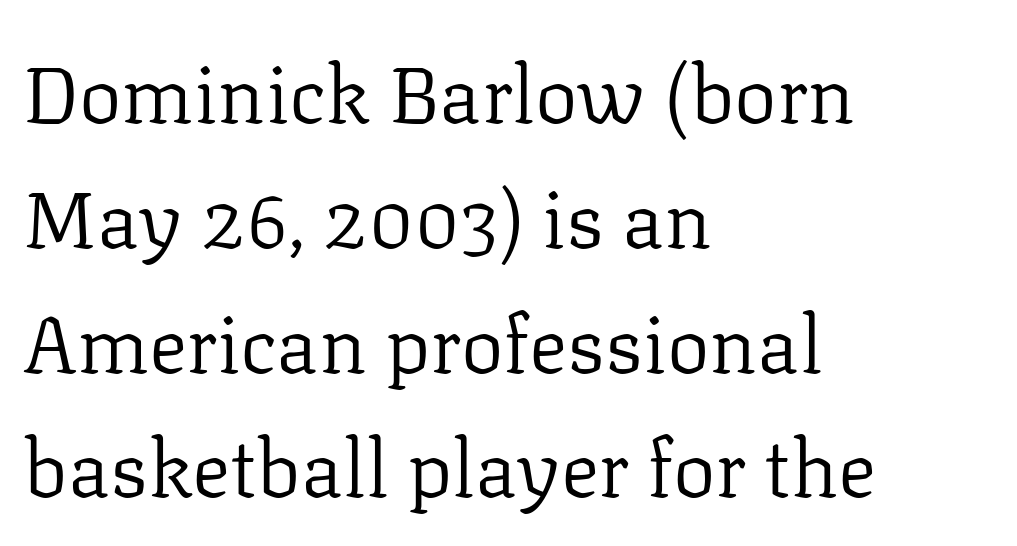
The image shows 80 px regular-weight serif type, upright; set left-aligned, normal line spacing (1.56x), normal letter spacing, not underlined; low stroke contrast and a medium x-height.
